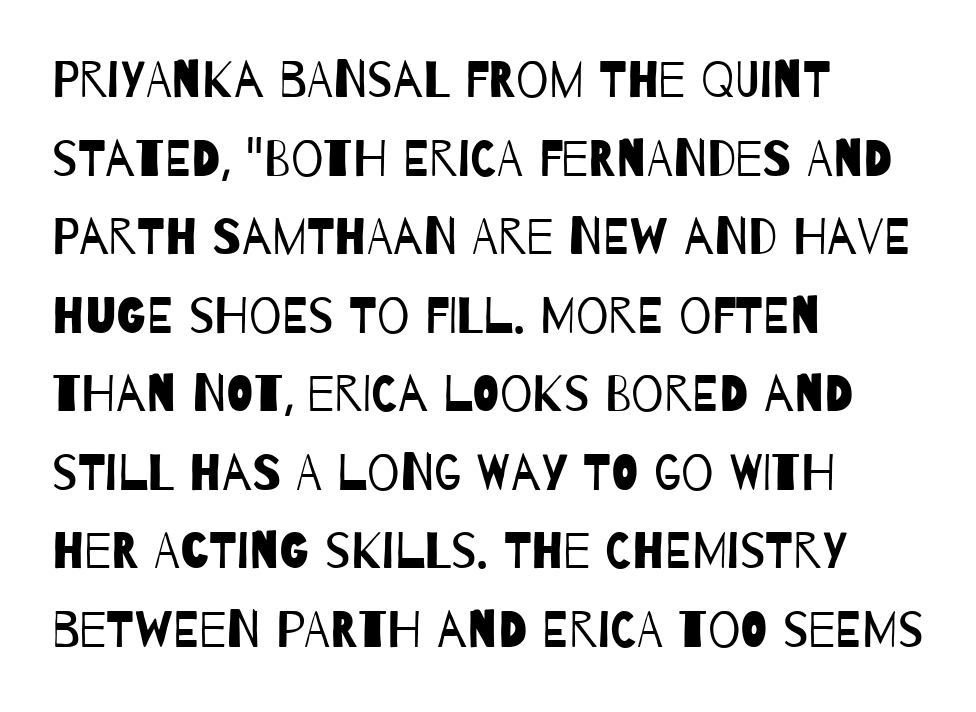
Q: Is the text bold? A: No.
Q: Is the typeface a serif or a sans-serif typeface? A: Sans-serif.
Q: Is the text underlined? A: No.
Q: How is the paragraph aligned? A: Left-aligned.
Q: Is the spacing between letters normal or unusually wide? A: Normal.
Q: Is the spacing between lines tight, normal or loose? A: Normal.
Q: Width (condensed, normal, or wide)? A: Condensed.
Q: Stroke contrast? A: Low.
Q: x-height? A: Large.
Q: Monospaced? A: No.
